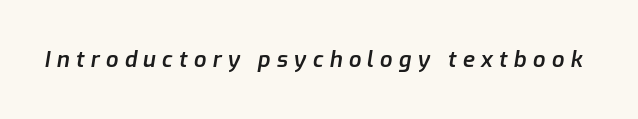
The image shows 22 px text type, italic (leaning right); set unusually wide letter spacing (+0.28 em), not underlined.
